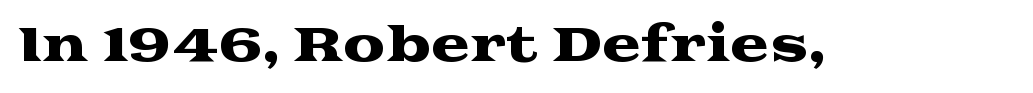
The image shows 47 px wide serif type, upright; set normal letter spacing, not underlined; medium stroke contrast and a medium x-height.
